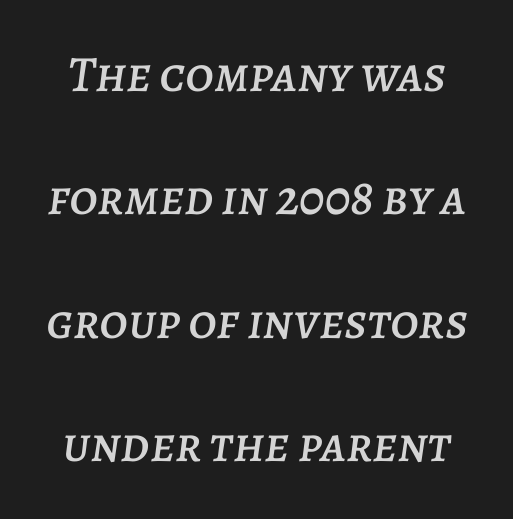
{"italic": "yes", "lean": "right", "slant_degrees": 7, "width": "normal", "stroke_contrast": "low", "x_height": "large", "monospaced": "no", "underline": "no", "line_spacing": "loose", "line_spacing_ratio": 2.42, "letter_spacing": "normal", "letter_spacing_em": 0.0, "glyph_px": 51}
